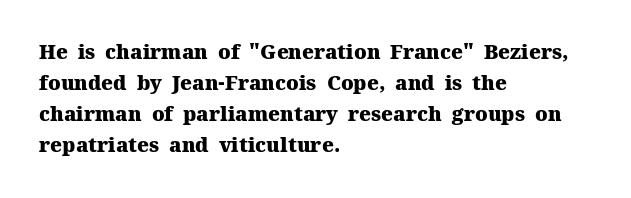
Q: Is the text bold? A: Yes.
Q: Is the text italic (slanted)? A: No, it is upright.
Q: Is the text underlined? A: No.
Q: How is the paragraph aligned? A: Left-aligned.
Q: Is the spacing between letters normal or unusually wide? A: Normal.
Q: Is the spacing between lines tight, normal or loose? A: Normal.
